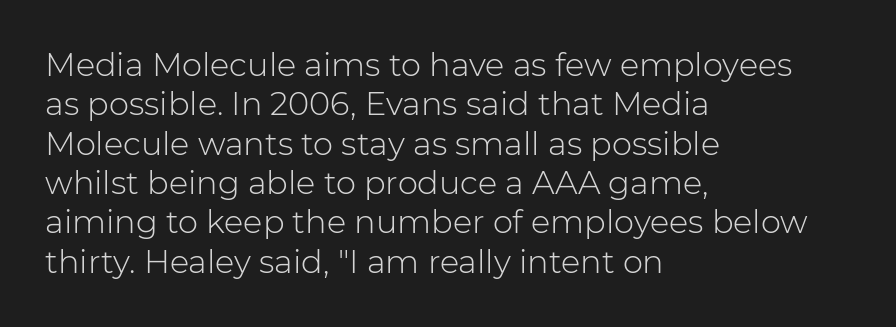
This is sans-serif lettering, the kind often seen on screens and signage. A typesetter would call this proportional, since set widths differ per character. If you drew a ruler down the left edge, every line would touch it. Unmarked baselines from the first word to the last.
